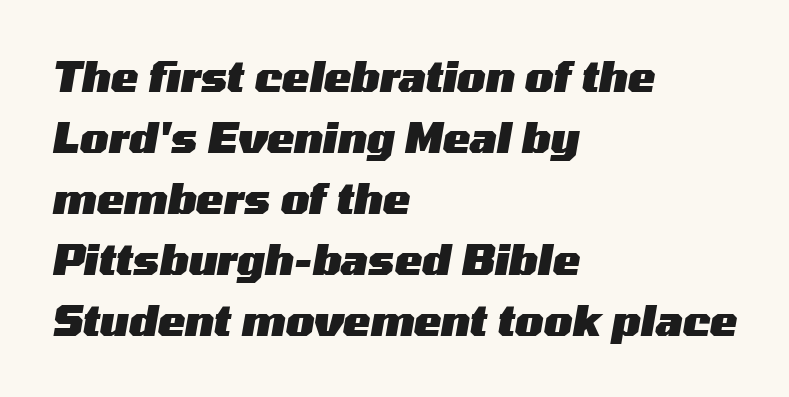
The passage shown leans; its letterforms are oblique. The space beneath each line is pristine and unruled. Caption: multi-line text, flush left, ragged right. The letters sit at their default tracking, neither squeezed nor spread. Compared with typical paragraphs, the rows here are spaced about the same. Students, this is bold: see how much ink each stroke carries.
